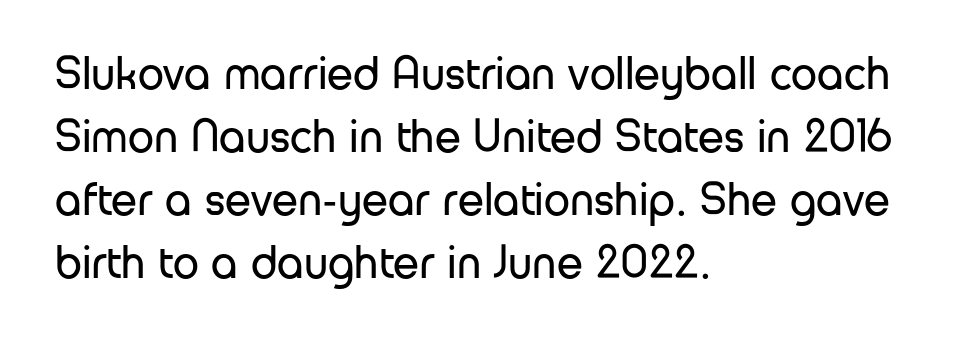
{"serif": "no", "italic": "no", "bold": "no", "weight": "regular", "width": "normal", "stroke_contrast": "low", "x_height": "medium", "monospaced": "no", "underline": "no", "align": "left", "line_spacing": "normal", "line_spacing_ratio": 1.34, "letter_spacing": "normal", "letter_spacing_em": 0.0, "glyph_px": 47}
